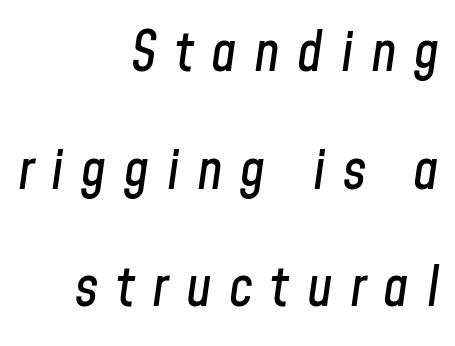
Q: Is the text italic (slanted)? A: Yes, it leans right by about 8 degrees.
Q: Is the text underlined? A: No.
Q: How is the paragraph aligned? A: Right-aligned.
Q: Is the spacing between letters normal or unusually wide? A: Unusually wide.
Q: Is the spacing between lines tight, normal or loose? A: Loose.
Q: Width (condensed, normal, or wide)? A: Condensed.
Q: Stroke contrast? A: Low.
Q: x-height? A: Medium.
Q: Monospaced? A: No.
